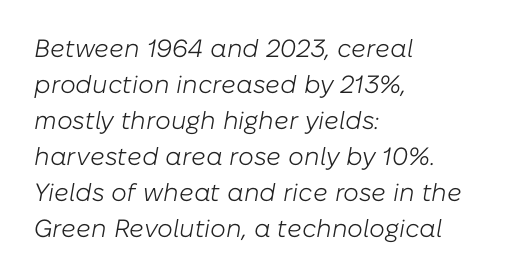
{"italic": "yes", "lean": "right", "slant_degrees": 10, "bold": "no", "underline": "no", "align": "left", "line_spacing": "normal", "line_spacing_ratio": 1.44, "letter_spacing": "normal", "letter_spacing_em": 0.0, "glyph_px": 25}
